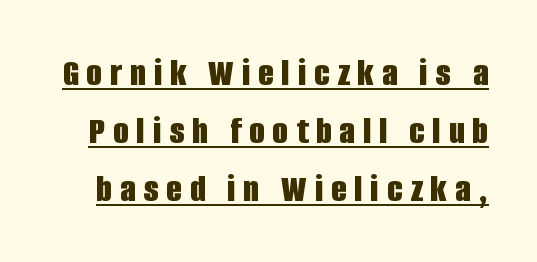
Q: Is the text bold? A: Yes.
Q: Is the text italic (slanted)? A: No, it is upright.
Q: Is the typeface a serif or a sans-serif typeface? A: Sans-serif.
Q: Is the text underlined? A: Yes.
Q: Is the spacing between letters normal or unusually wide? A: Unusually wide.
Q: Is the spacing between lines tight, normal or loose? A: Normal.
Q: Width (condensed, normal, or wide)? A: Condensed.
Q: Stroke contrast? A: Low.
Q: x-height? A: Large.
Q: Monospaced? A: No.
